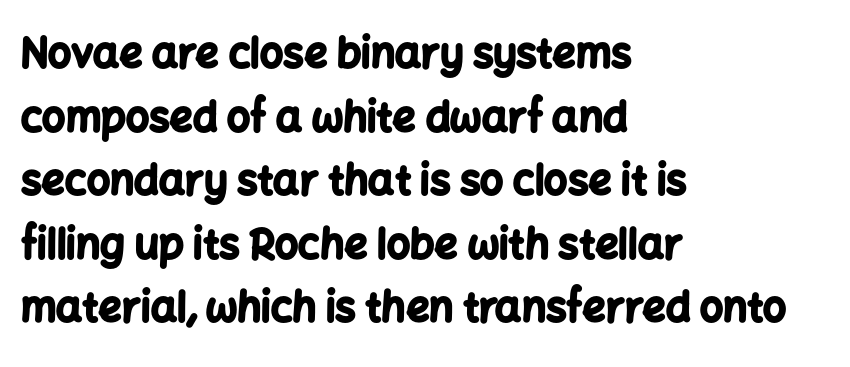
The image shows 41 px bold sans-serif type, upright; set left-aligned, normal line spacing (1.55x), normal letter spacing, not underlined; low stroke contrast and a medium x-height.
